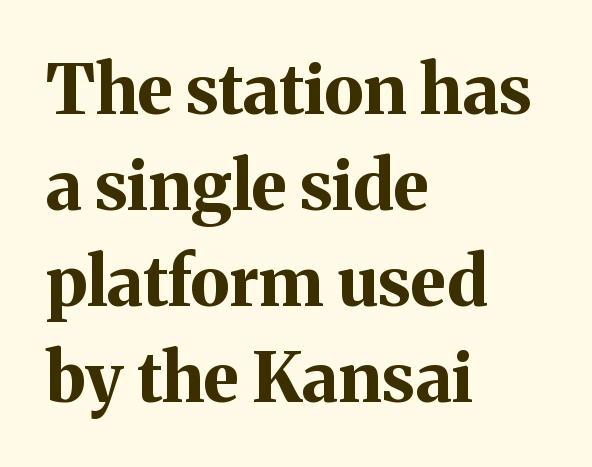
The axis of the letterforms is exactly vertical. The letters sit at their default tracking, neither squeezed nor spread. As a designer I'd log this as weight 700, bold. This rendering employs a face with finishing strokes, i.e., a serif. Spacing verdict: proportional, widths tailored to each character. If you drew a ruler down the left edge, every line would touch it.
